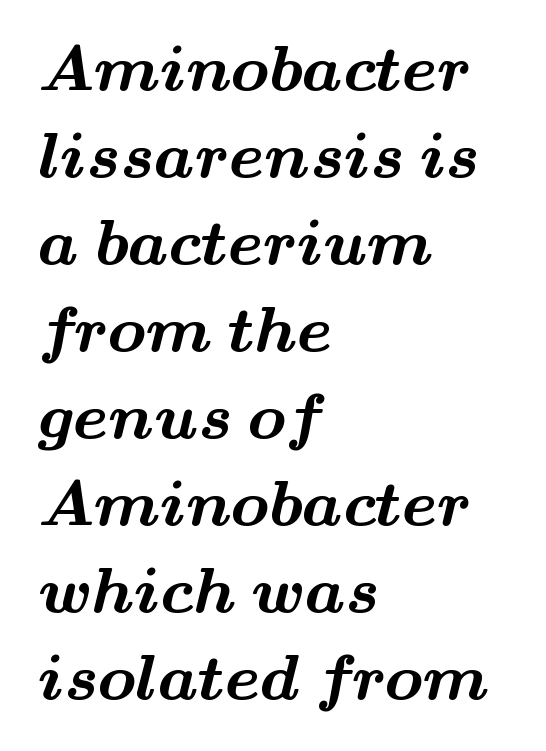
Q: Is the text bold? A: Yes.
Q: Is the typeface a serif or a sans-serif typeface? A: Serif.
Q: Is the text underlined? A: No.
Q: How is the paragraph aligned? A: Left-aligned.
Q: Is the spacing between letters normal or unusually wide? A: Normal.
Q: Is the spacing between lines tight, normal or loose? A: Normal.
Q: Width (condensed, normal, or wide)? A: Wide.
Q: Stroke contrast? A: Medium.
Q: x-height? A: Small.
Q: Monospaced? A: No.
